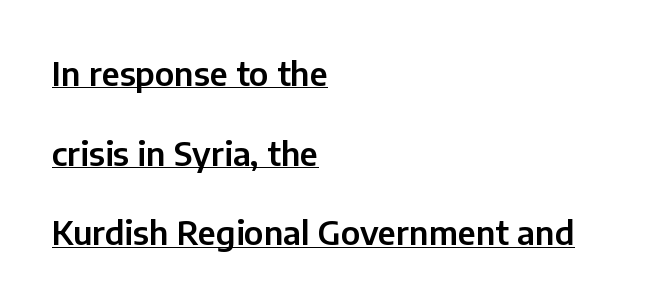
The image shows 33 px sans-serif type, upright; set left-aligned, loose line spacing (2.41x), normal letter spacing, underlined; low stroke contrast and a medium x-height.
